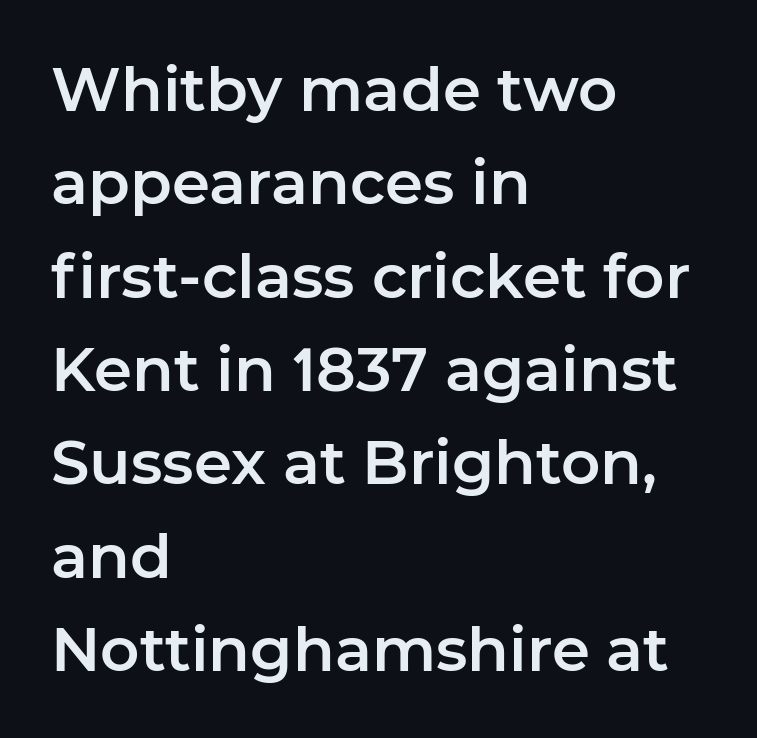
These lines keep a tight, regular rhythm from letter to letter. Does the leading feel generous? No, just average. Observe the absence of serifs on each vertical stroke in this sample. Every row of glyphs begins at an identical x-position on the left. Proportional: the letters do not fall into vertical columns.
